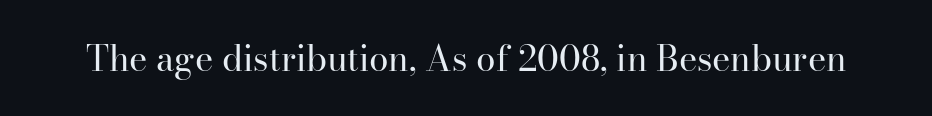
{"serif": "yes", "italic": "no", "bold": "no", "weight": "regular", "width": "normal", "stroke_contrast": "high", "x_height": "small", "monospaced": "no", "underline": "no", "letter_spacing": "normal", "letter_spacing_em": 0.0, "glyph_px": 35}
